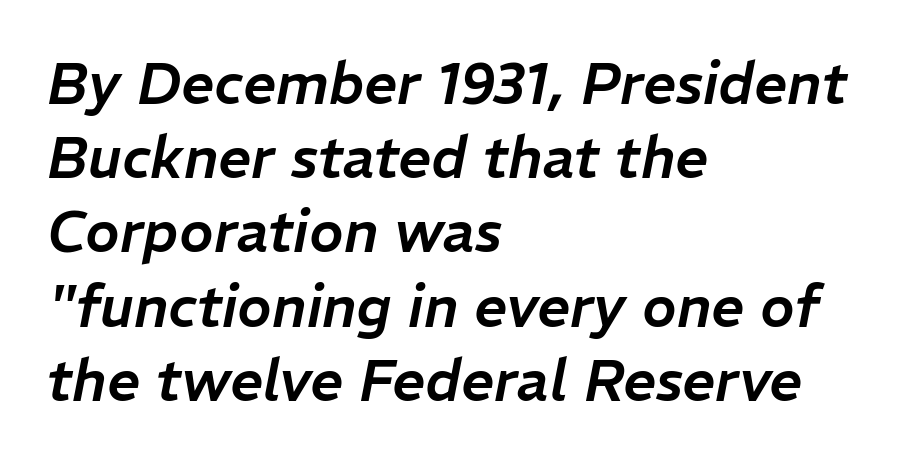
Would a proofreader flag this as italicized? Yes. Typeset ragged right — the left edge is the straight one. Beneath every word, the page is bare. This rendering leaves character spacing at its baseline value. Leading matches the norm, producing a regular column.
